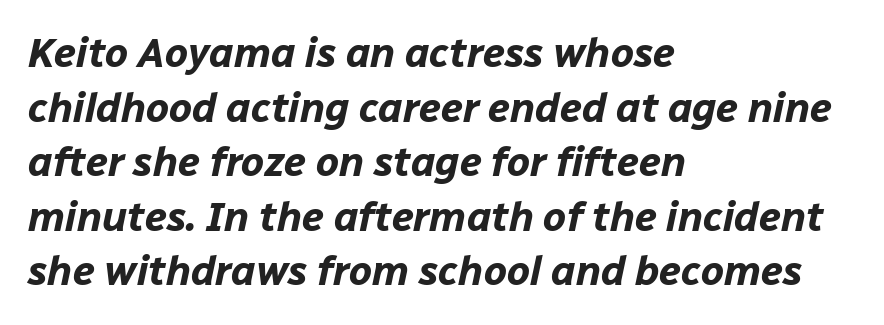
{"italic": "yes", "lean": "right", "slant_degrees": 12, "bold": "yes", "weight": "bold", "width": "normal", "stroke_contrast": "low", "x_height": "medium", "monospaced": "no", "underline": "no", "align": "left", "line_spacing": "normal", "line_spacing_ratio": 1.33, "letter_spacing": "normal", "letter_spacing_em": 0.0, "glyph_px": 41}
